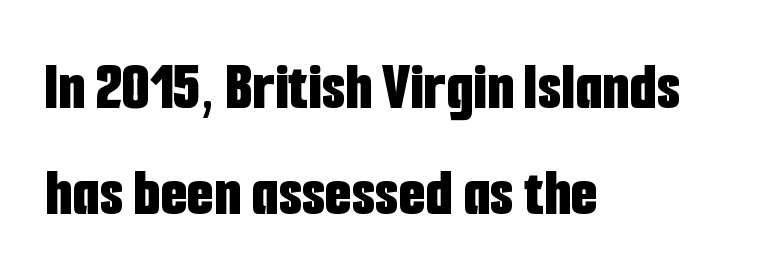
{"serif": "no", "italic": "no", "bold": "yes", "weight": "bold", "width": "condensed", "stroke_contrast": "low", "x_height": "medium", "monospaced": "no", "underline": "no", "align": "left", "line_spacing": "normal", "line_spacing_ratio": 1.53, "letter_spacing": "normal", "letter_spacing_em": 0.0, "glyph_px": 69}
